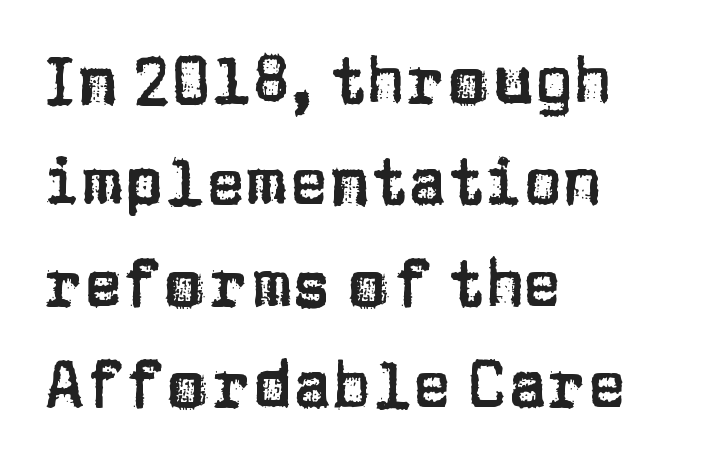
Q: Is the text italic (slanted)? A: No, it is upright.
Q: Is the typeface a serif or a sans-serif typeface? A: Sans-serif.
Q: Is the text underlined? A: No.
Q: How is the paragraph aligned? A: Left-aligned.
Q: Is the spacing between letters normal or unusually wide? A: Normal.
Q: Is the spacing between lines tight, normal or loose? A: Normal.
Q: Width (condensed, normal, or wide)? A: Normal.
Q: Stroke contrast? A: Low.
Q: x-height? A: Large.
Q: Monospaced? A: No.
